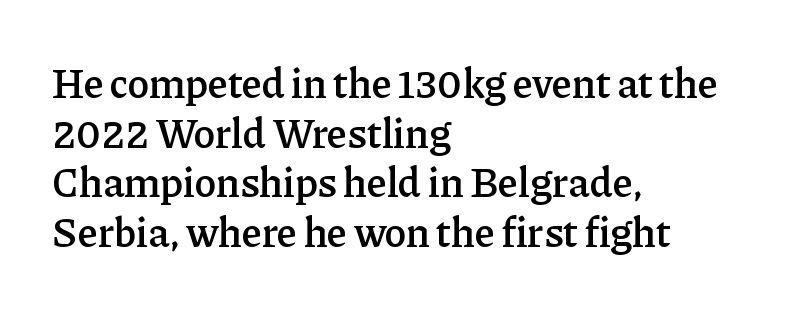
{"serif": "yes", "italic": "no", "bold": "semi", "weight": "semibold", "width": "normal", "stroke_contrast": "low", "x_height": "medium", "monospaced": "no", "underline": "no", "align": "left", "line_spacing_ratio": 1.21, "letter_spacing": "normal", "letter_spacing_em": 0.0, "glyph_px": 41}
